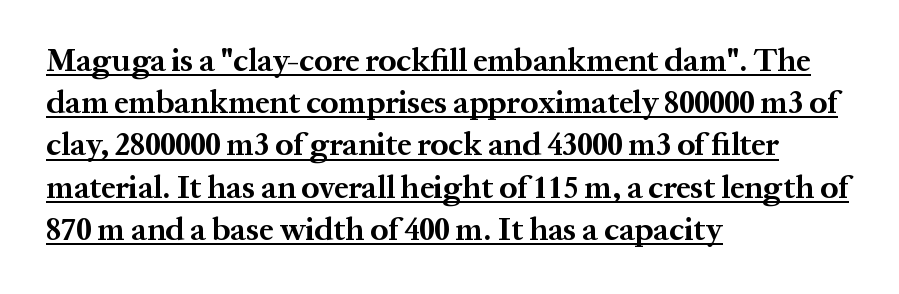
How are the letters spaced? Ordinarily, with no added tracking. Honestly, the underline is the first thing you notice here. The rendering uses natural spacing where letterforms have individual widths. Line spacing here is normal.
